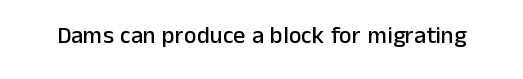
Observe the ordinary spacing: letters are neighbours, not strangers. Underline: absent. Rendered with straight, roman letterforms.
